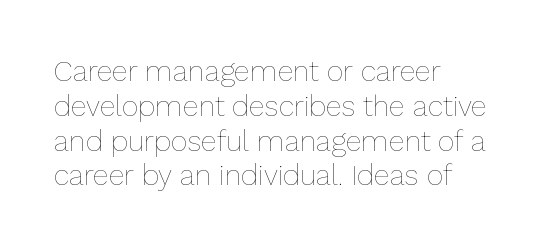
Q: Is the text bold? A: No.
Q: Is the text italic (slanted)? A: No, it is upright.
Q: Is the text underlined? A: No.
Q: How is the paragraph aligned? A: Left-aligned.
Q: Is the spacing between letters normal or unusually wide? A: Normal.
Q: Width (condensed, normal, or wide)? A: Normal.
Q: Stroke contrast? A: Low.
Q: x-height? A: Medium.
Q: Monospaced? A: No.
